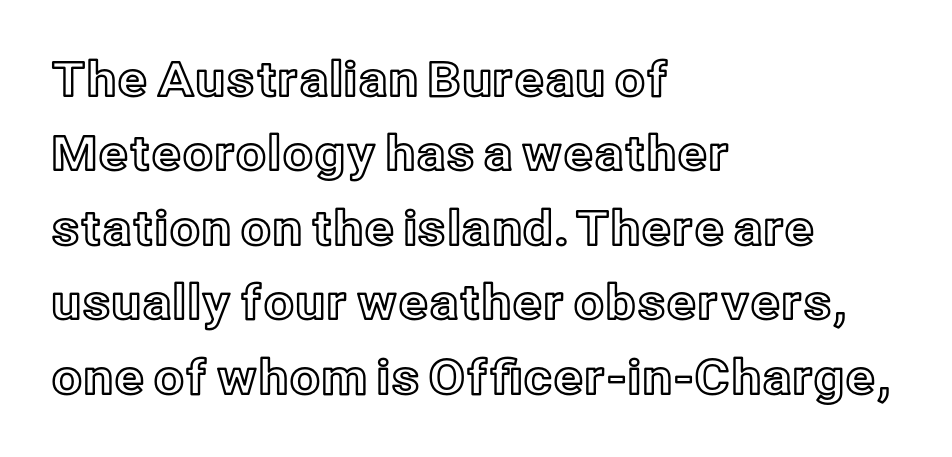
The space beneath each line is pristine and unruled. Tracking value appears to be zero — textbook default spacing. Rendered with straight, roman letterforms. Think of a printed novel: that variable character pitch is what you see here.
